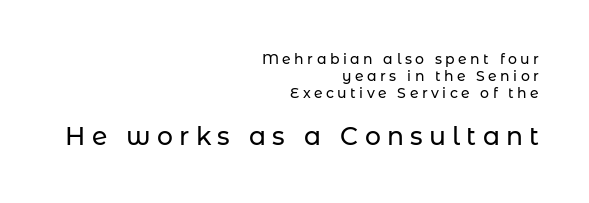
The image shows 25 px text type, upright; set right-aligned, line spacing 1.2x, unusually wide letter spacing (+0.25 em), not underlined; the second (bottom) block is 1.79x larger.
